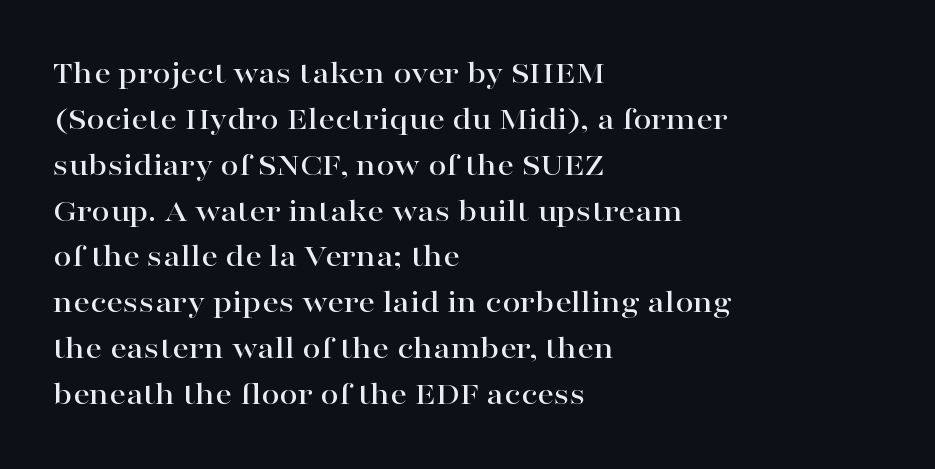
The image shows 33 px wide serif type, upright; set left-aligned, normal line spacing (1.39x), normal letter spacing, not underlined; high stroke contrast and a medium x-height.
